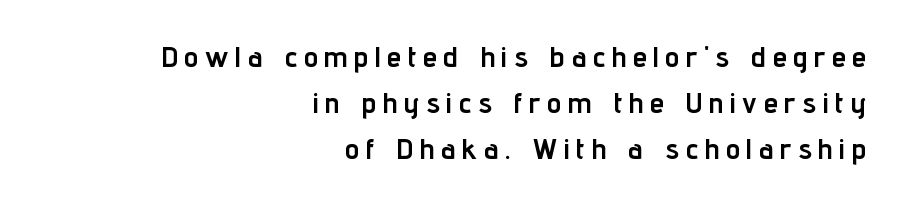
Q: Is the text bold? A: Yes.
Q: Is the text italic (slanted)? A: No, it is upright.
Q: Is the typeface a serif or a sans-serif typeface? A: Sans-serif.
Q: Is the text underlined? A: No.
Q: How is the paragraph aligned? A: Right-aligned.
Q: Is the spacing between letters normal or unusually wide? A: Unusually wide.
Q: Is the spacing between lines tight, normal or loose? A: Normal.
Q: Width (condensed, normal, or wide)? A: Condensed.
Q: Stroke contrast? A: Low.
Q: x-height? A: Medium.
Q: Monospaced? A: No.
